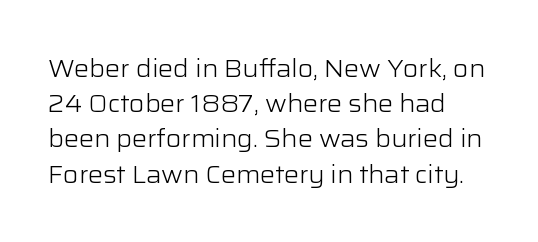
{"italic": "no", "bold": "no", "underline": "no", "line_spacing": "normal", "line_spacing_ratio": 1.41, "letter_spacing": "normal", "letter_spacing_em": 0.0, "glyph_px": 25}
